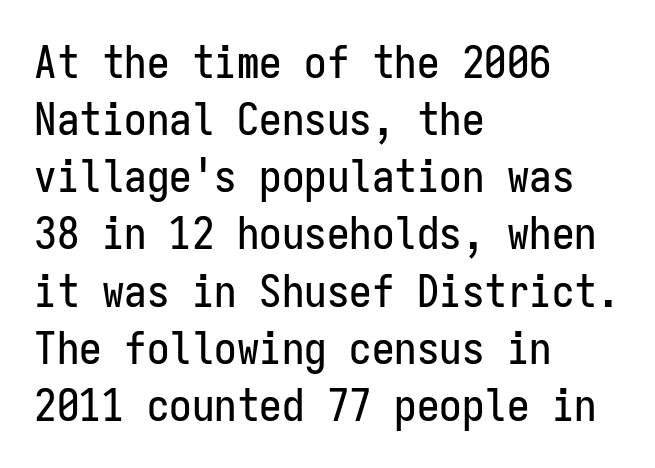
The image shows 45 px condensed sans-serif type, upright, monospaced; set left-aligned, normal line spacing (1.27x), normal letter spacing, not underlined; low stroke contrast and a medium x-height.
